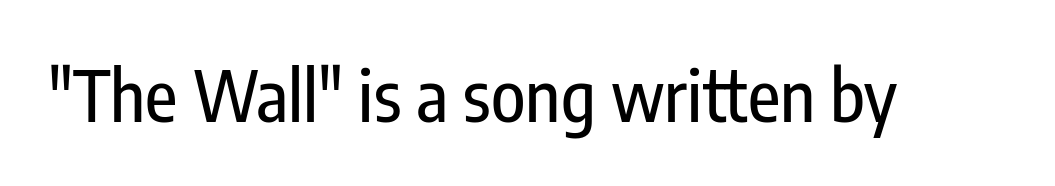
Q: Is the text italic (slanted)? A: No, it is upright.
Q: Is the typeface a serif or a sans-serif typeface? A: Sans-serif.
Q: Is the text underlined? A: No.
Q: Is the spacing between letters normal or unusually wide? A: Normal.
Q: Width (condensed, normal, or wide)? A: Condensed.
Q: Stroke contrast? A: Low.
Q: x-height? A: Medium.
Q: Monospaced? A: No.
